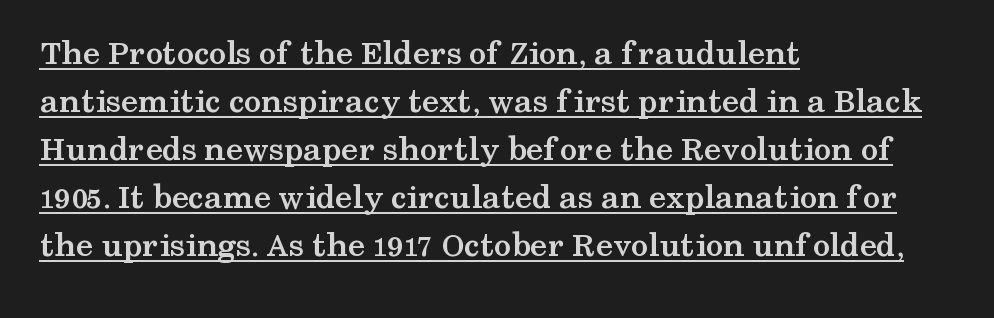
The image shows 35 px semibold, wide serif type, upright; set left-aligned, normal line spacing (1.37x), normal letter spacing, underlined; medium stroke contrast and a medium x-height.
